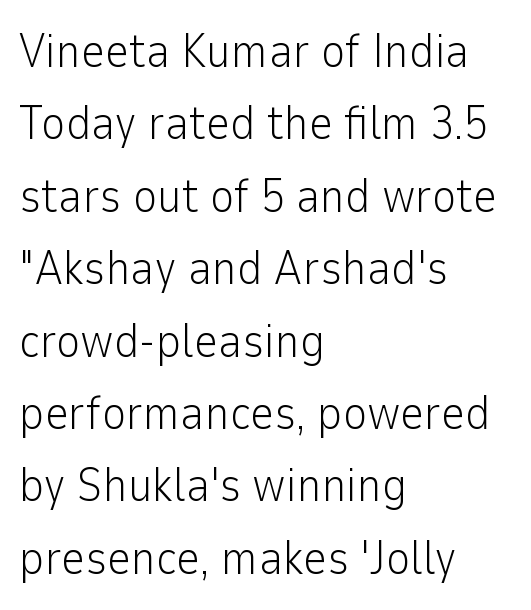
{"serif": "no", "italic": "no", "bold": "no", "weight": "light", "width": "normal", "stroke_contrast": "low", "x_height": "medium", "monospaced": "no", "underline": "no", "align": "left", "line_spacing": "normal", "line_spacing_ratio": 1.54, "letter_spacing": "normal", "letter_spacing_em": 0.0, "glyph_px": 47}
